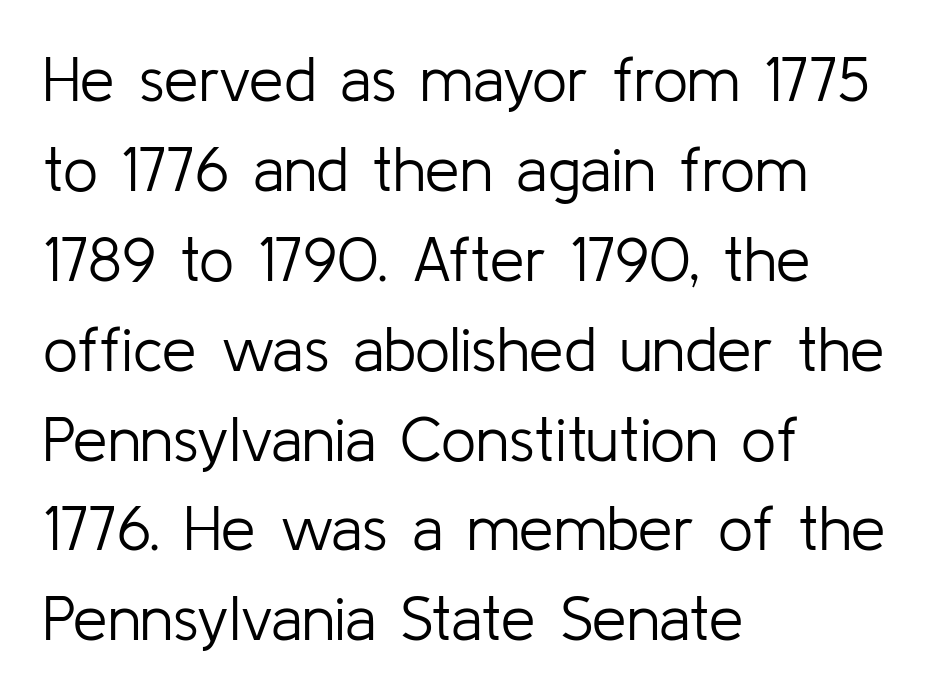
Q: Is the text bold? A: No.
Q: Is the text italic (slanted)? A: No, it is upright.
Q: Is the typeface a serif or a sans-serif typeface? A: Sans-serif.
Q: Is the text underlined? A: No.
Q: How is the paragraph aligned? A: Left-aligned.
Q: Is the spacing between letters normal or unusually wide? A: Normal.
Q: Is the spacing between lines tight, normal or loose? A: Normal.
Q: Width (condensed, normal, or wide)? A: Normal.
Q: Stroke contrast? A: Low.
Q: x-height? A: Medium.
Q: Monospaced? A: No.
